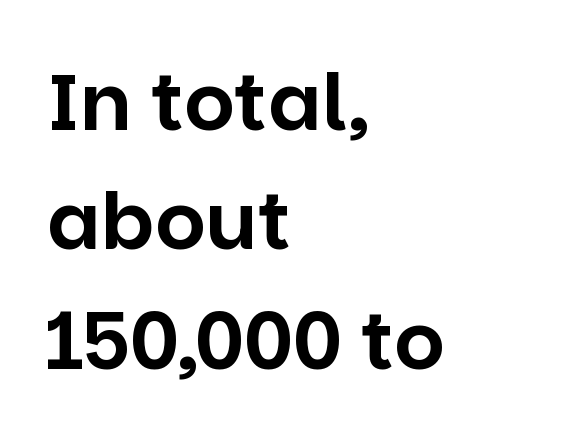
{"serif": "no", "italic": "no", "width": "normal", "stroke_contrast": "low", "x_height": "large", "monospaced": "no", "underline": "no", "align": "left", "line_spacing": "normal", "line_spacing_ratio": 1.51, "letter_spacing": "normal", "letter_spacing_em": 0.0, "glyph_px": 79}
